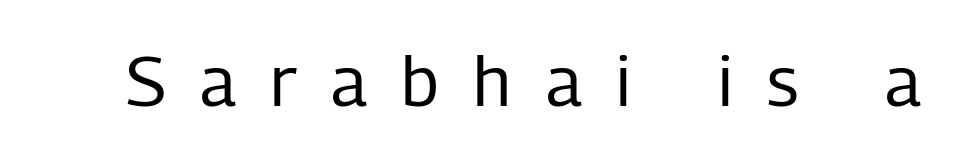
{"serif": "no", "italic": "no", "bold": "no", "weight": "regular", "width": "condensed", "stroke_contrast": "low", "x_height": "medium", "monospaced": "no", "underline": "no", "letter_spacing": "wide", "letter_spacing_em": 0.49, "glyph_px": 70}
